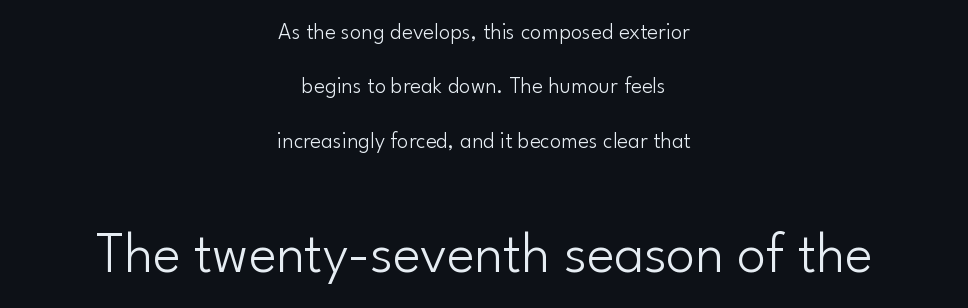
Q: Is the text bold? A: No.
Q: Is the text italic (slanted)? A: No, it is upright.
Q: Is the typeface a serif or a sans-serif typeface? A: Sans-serif.
Q: Is the text underlined? A: No.
Q: How is the paragraph aligned? A: Centered.
Q: Is the spacing between letters normal or unusually wide? A: Normal.
Q: Is the spacing between lines tight, normal or loose? A: Loose.
Q: Which block of text is set in a larger size, the first (top) or the second (bottom)? A: The second (bottom) one.
Q: Width (condensed, normal, or wide)? A: Normal.
Q: Stroke contrast? A: Low.
Q: x-height? A: Small.
Q: Monospaced? A: No.
